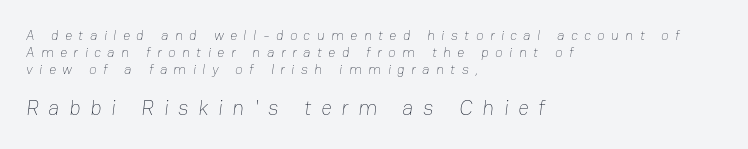
The letters in the lower block stand taller than those in the block above. The specimen omits any rule beneath the text block's lines. A classic flush-left, rag-right setting is used for this passage. Short note: letters widely spaced. The weight tops out at a normal text grade.
